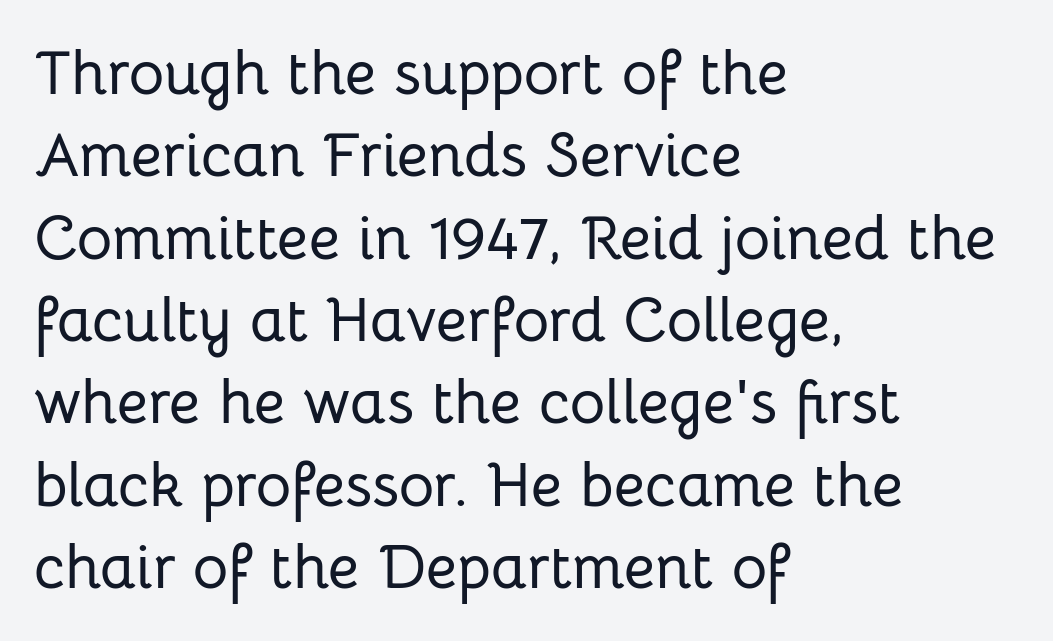
{"serif": "no", "italic": "no", "width": "normal", "stroke_contrast": "low", "x_height": "medium", "monospaced": "no", "underline": "no", "align": "left", "line_spacing": "normal", "line_spacing_ratio": 1.35, "letter_spacing": "normal", "letter_spacing_em": 0.0, "glyph_px": 61}
